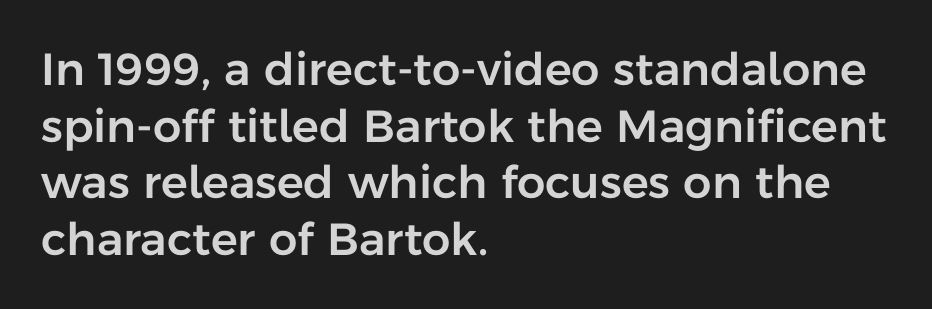
{"serif": "no", "italic": "no", "width": "normal", "stroke_contrast": "low", "x_height": "medium", "monospaced": "no", "underline": "no", "align": "left", "line_spacing": "normal", "line_spacing_ratio": 1.26, "letter_spacing": "normal", "letter_spacing_em": 0.0, "glyph_px": 45}
